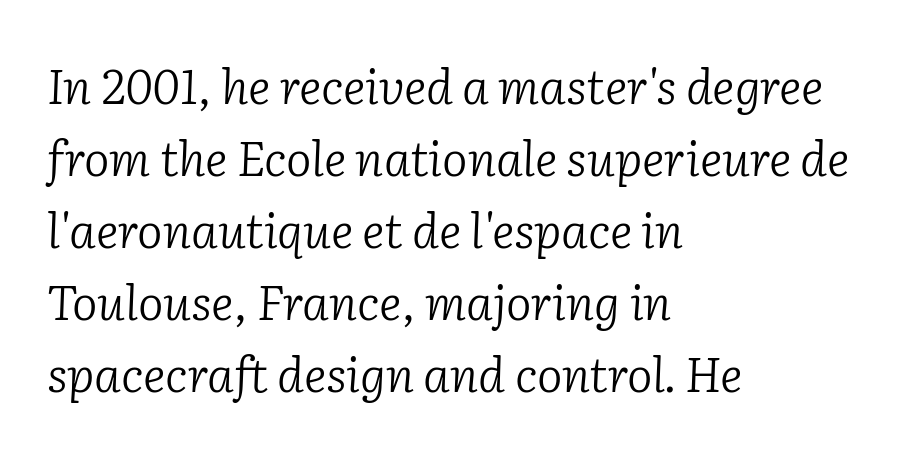
There's an unmistakable incline to the writing here. Reading down the block, your eye returns to a fixed left position each line. Summary of vertical rhythm: regular, with standard interline spacing. Here the designer chose a conventional face with non-uniform glyph widths. No extra tracking has been applied to these lines. Weight: in the light-to-regular range.
